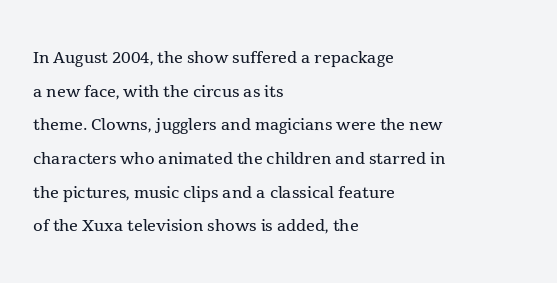
Q: Is the text bold? A: No.
Q: Is the text italic (slanted)? A: No, it is upright.
Q: Is the text underlined? A: No.
Q: How is the paragraph aligned? A: Left-aligned.
Q: Is the spacing between letters normal or unusually wide? A: Normal.
Q: Is the spacing between lines tight, normal or loose? A: Normal.
